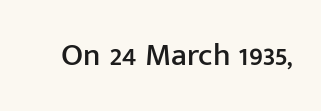
The image shows 32 px sans-serif type, upright; set normal letter spacing, not underlined; low stroke contrast and a medium x-height.
